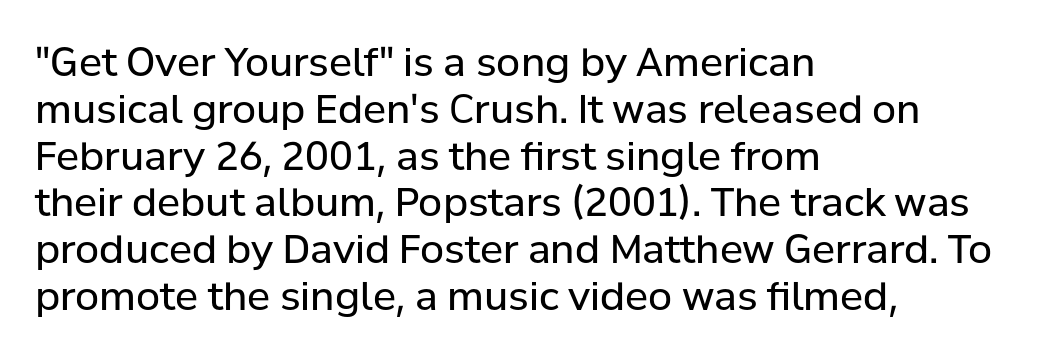
The ragged edge is on the right, which tells us the setting is flush left. Clear beneath every line of the passage. The letters advance in unequal steps, a hallmark of proportional type. Short note: letters normally spaced.
